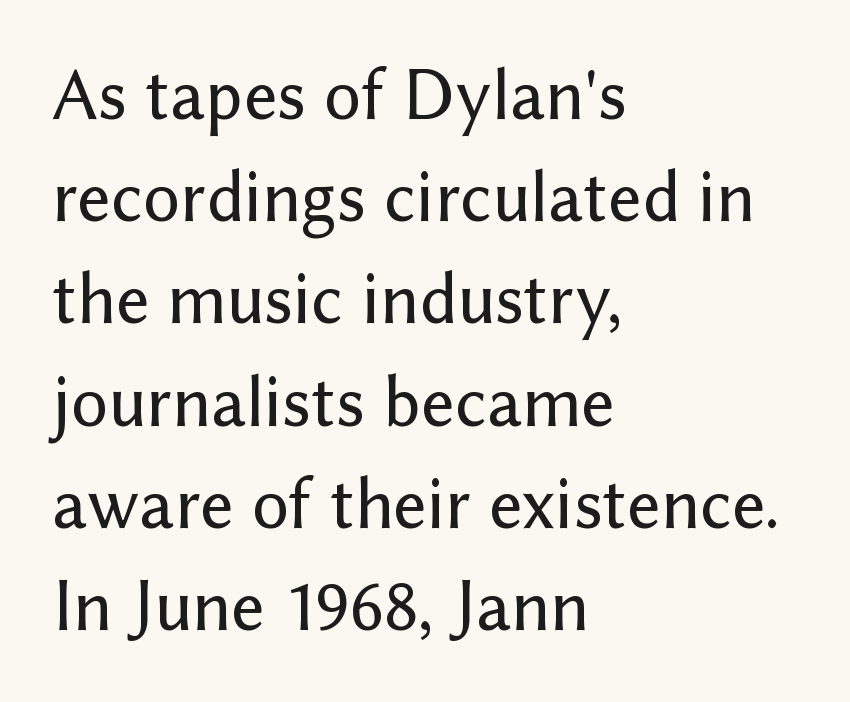
{"serif": "no", "italic": "no", "width": "normal", "stroke_contrast": "low", "x_height": "medium", "monospaced": "no", "underline": "no", "align": "left", "line_spacing": "normal", "line_spacing_ratio": 1.4, "letter_spacing": "normal", "letter_spacing_em": 0.0, "glyph_px": 73}
